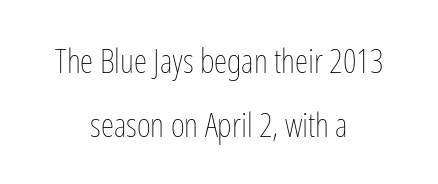
Q: Is the text bold? A: No.
Q: Is the text italic (slanted)? A: No, it is upright.
Q: Is the text underlined? A: No.
Q: How is the paragraph aligned? A: Centered.
Q: Is the spacing between letters normal or unusually wide? A: Normal.
Q: Width (condensed, normal, or wide)? A: Condensed.
Q: Stroke contrast? A: Low.
Q: x-height? A: Medium.
Q: Monospaced? A: No.
